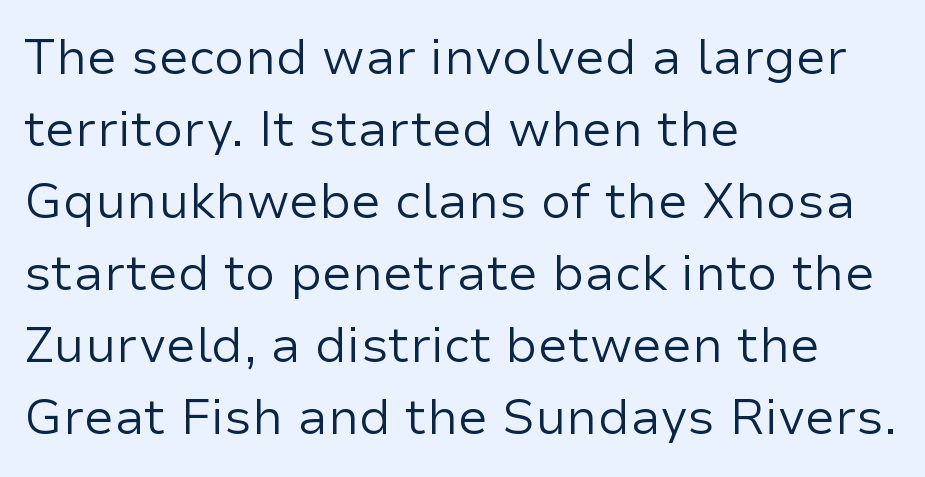
{"serif": "no", "italic": "no", "bold": "no", "weight": "regular", "width": "normal", "stroke_contrast": "low", "x_height": "medium", "monospaced": "no", "underline": "no", "align": "left", "line_spacing": "normal", "line_spacing_ratio": 1.47, "letter_spacing": "normal", "letter_spacing_em": 0.0, "glyph_px": 49}
